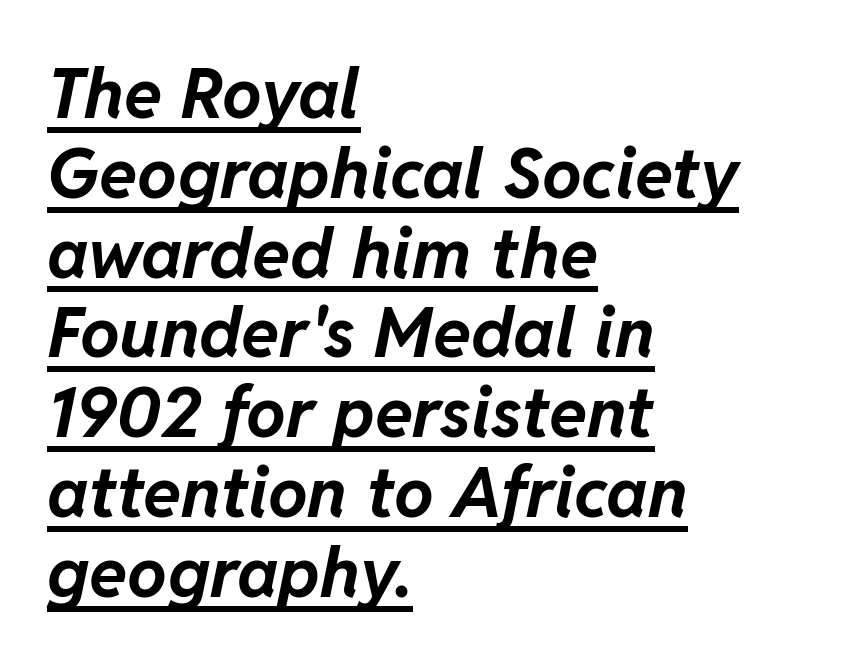
{"italic": "yes", "lean": "right", "slant_degrees": 11, "bold": "yes", "weight": "bold", "width": "normal", "stroke_contrast": "low", "x_height": "medium", "monospaced": "no", "underline": "yes", "align": "left", "line_spacing": "tight", "line_spacing_ratio": 1.14, "letter_spacing": "normal", "letter_spacing_em": 0.0, "glyph_px": 70}
